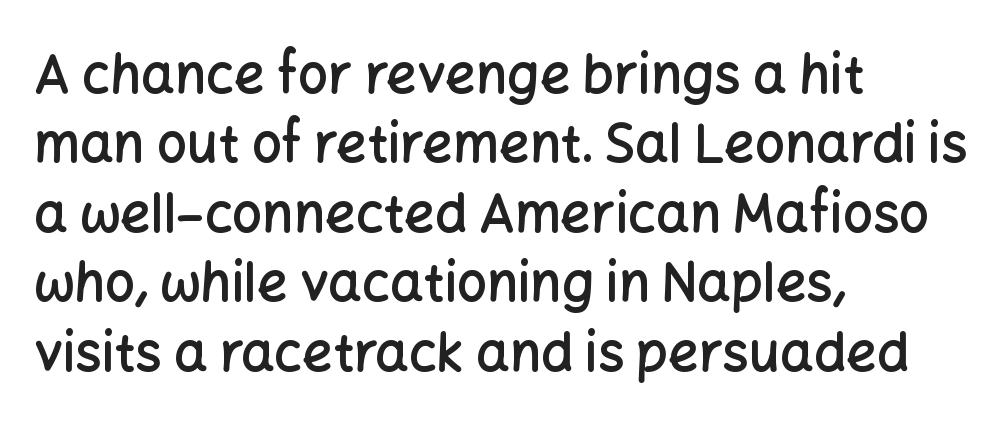
Q: Is the text bold? A: Semi-bold.
Q: Is the text italic (slanted)? A: No, it is upright.
Q: Is the typeface a serif or a sans-serif typeface? A: Sans-serif.
Q: Is the text underlined? A: No.
Q: How is the paragraph aligned? A: Left-aligned.
Q: Is the spacing between letters normal or unusually wide? A: Normal.
Q: Is the spacing between lines tight, normal or loose? A: Normal.
Q: Width (condensed, normal, or wide)? A: Normal.
Q: Stroke contrast? A: Low.
Q: x-height? A: Medium.
Q: Monospaced? A: No.
